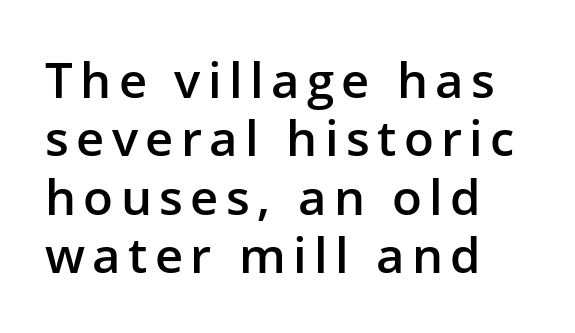
Q: Is the text bold? A: Semi-bold.
Q: Is the text italic (slanted)? A: No, it is upright.
Q: Is the typeface a serif or a sans-serif typeface? A: Sans-serif.
Q: Is the text underlined? A: No.
Q: How is the paragraph aligned? A: Left-aligned.
Q: Width (condensed, normal, or wide)? A: Normal.
Q: Stroke contrast? A: Low.
Q: x-height? A: Medium.
Q: Monospaced? A: No.
